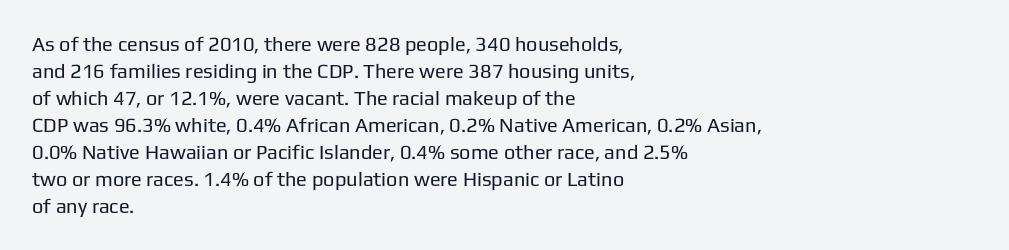
This sample uses an upright cut, with every glyph sitting square on the baseline. Reading down the column, the eye jumps a familiar distance to each next line. The horizontal fit of the characters is conventional and even. This is not heavy type; no bold has been used.
